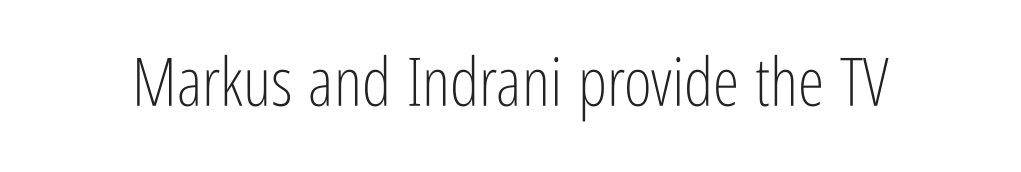
The typography opts for an upright posture over an oblique one. Nothing unusual about the tracking: characters are spaced as the font intends. No extra ink here — the face is not bold. Here the designer chose a conventional face with non-uniform glyph widths. The passage shown is not underscored anywhere.
